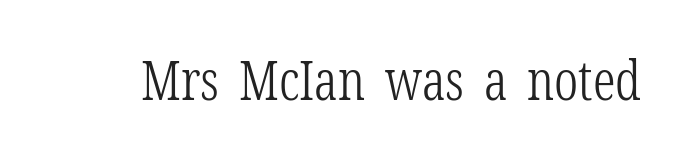
The axis of the letterforms is exactly vertical. This sample has the flowing, uneven cadence of proportional lettering. The cut favours lightness, reaching ordinary text weight at its darkest. Serifs: yes, visible at the terminals of the letterforms. Plain, unruled lines of type. The gaps between neighbouring characters are ordinary and unremarkable.
